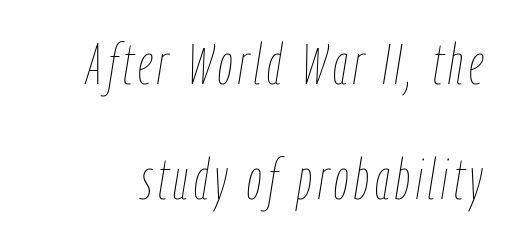
{"italic": "yes", "lean": "right", "slant_degrees": 9, "bold": "no", "weight": "thin", "width": "condensed", "stroke_contrast": "low", "x_height": "medium", "monospaced": "no", "underline": "no", "line_spacing": "loose", "line_spacing_ratio": 1.98, "glyph_px": 58}
